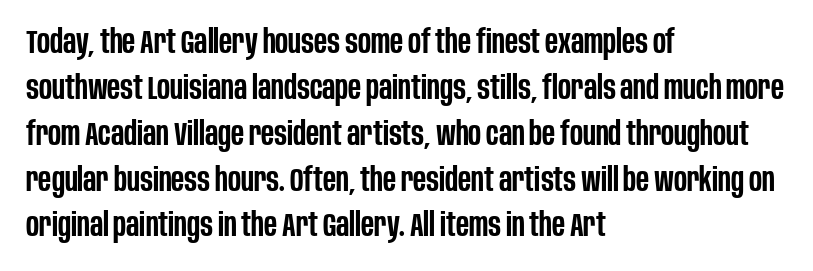
The image shows 33 px semibold, condensed sans-serif type, upright; set left-aligned, normal line spacing (1.39x), normal letter spacing, not underlined; low stroke contrast and a large x-height.
